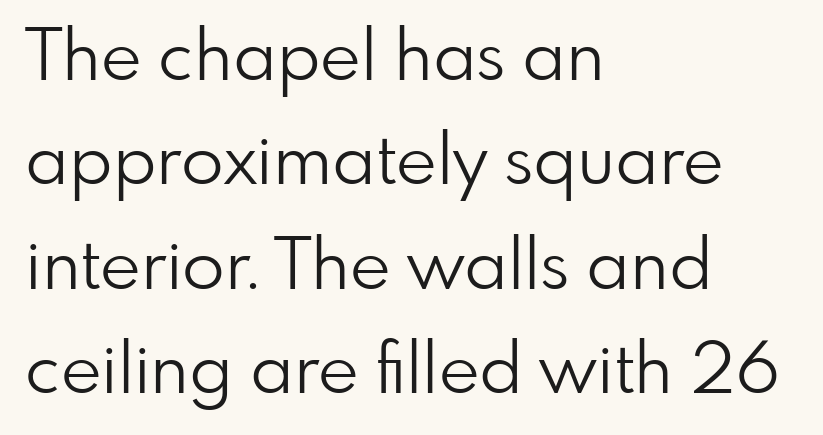
{"serif": "no", "italic": "no", "bold": "no", "weight": "light", "width": "normal", "stroke_contrast": "low", "x_height": "small", "monospaced": "no", "underline": "no", "align": "left", "line_spacing": "normal", "line_spacing_ratio": 1.49, "letter_spacing": "normal", "letter_spacing_em": 0.0, "glyph_px": 70}
